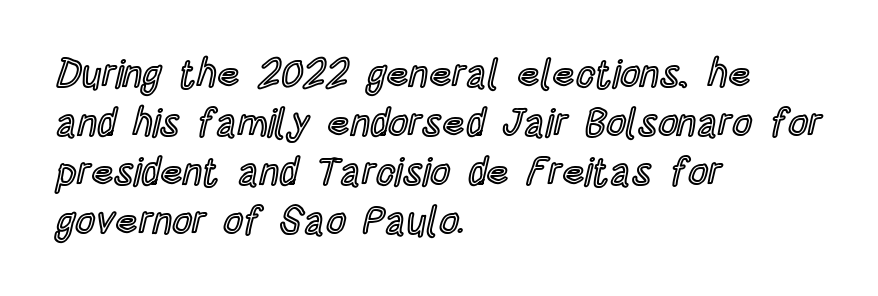
{"width": "condensed", "x_height": "large", "monospaced": "no", "underline": "no", "align": "left", "line_spacing": "normal", "line_spacing_ratio": 1.26, "letter_spacing": "normal", "letter_spacing_em": 0.0, "glyph_px": 39}
